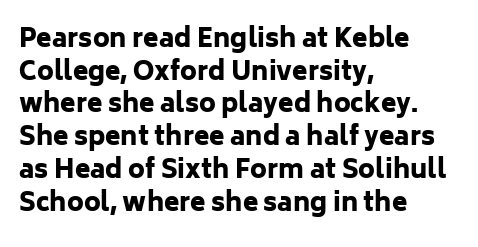
{"italic": "no", "bold": "yes", "underline": "no", "align": "left", "line_spacing": "normal", "line_spacing_ratio": 1.31, "letter_spacing": "normal", "letter_spacing_em": 0.0, "glyph_px": 25}
